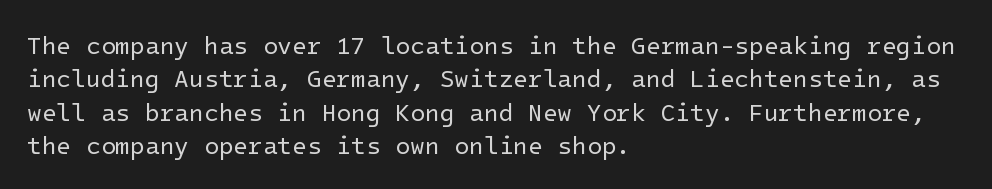
{"italic": "no", "bold": "no", "underline": "no", "align": "left", "line_spacing": "normal", "line_spacing_ratio": 1.39, "letter_spacing": "normal", "letter_spacing_em": 0.0, "glyph_px": 24}
